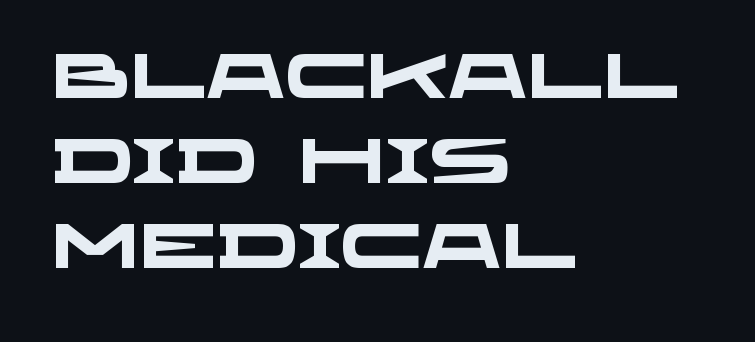
The image shows 62 px heavy, wide sans-serif type; set left-aligned, normal line spacing (1.37x), normal letter spacing, not underlined; low stroke contrast and a large x-height.
